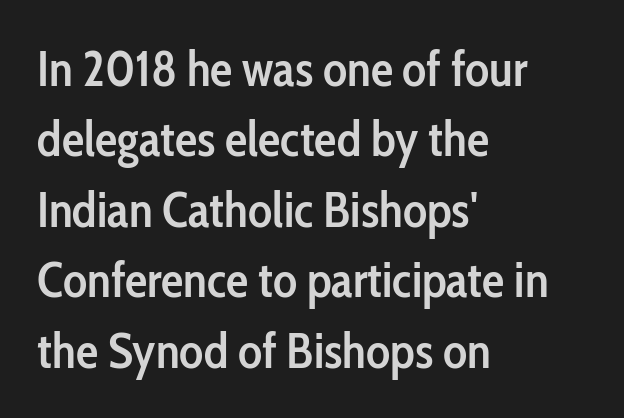
The image shows 50 px semibold, condensed sans-serif type, upright; set left-aligned, normal line spacing (1.41x), normal letter spacing, not underlined; low stroke contrast and a medium x-height.
